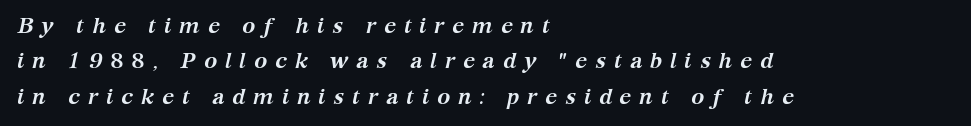
A full-strength bold gives these letters their thick strokes. The lettering tilts uniformly, giving the passage an italic look. Beneath every word, the page is bare. Visually the block forms a straight wall on the left and a jagged coastline on the right.
